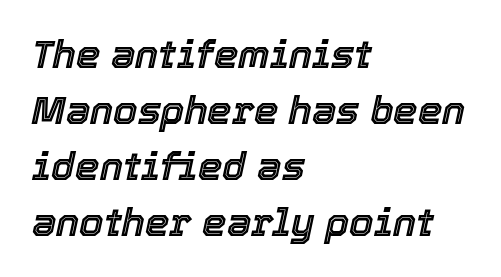
Q: Is the text italic (slanted)? A: Yes, it leans right by about 12 degrees.
Q: Is the text underlined? A: No.
Q: How is the paragraph aligned? A: Left-aligned.
Q: Is the spacing between letters normal or unusually wide? A: Normal.
Q: Is the spacing between lines tight, normal or loose? A: Normal.
Q: Width (condensed, normal, or wide)? A: Normal.
Q: x-height? A: Medium.
Q: Monospaced? A: No.
